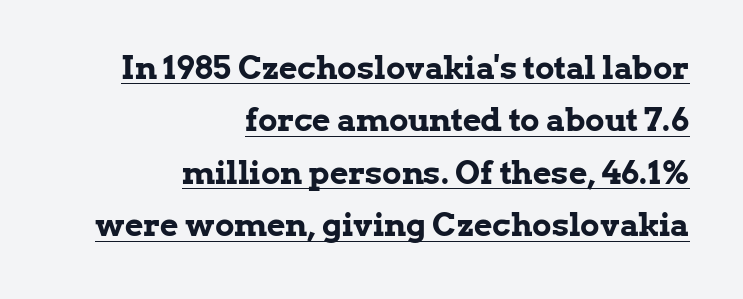
Note the varied advance widths — an 'i' is clearly narrower than an 'm'. How would I describe the line gaps? Plain and ordinary. Decoration check: the copy is underlined. The rendering anchors every line to the right-hand side.
